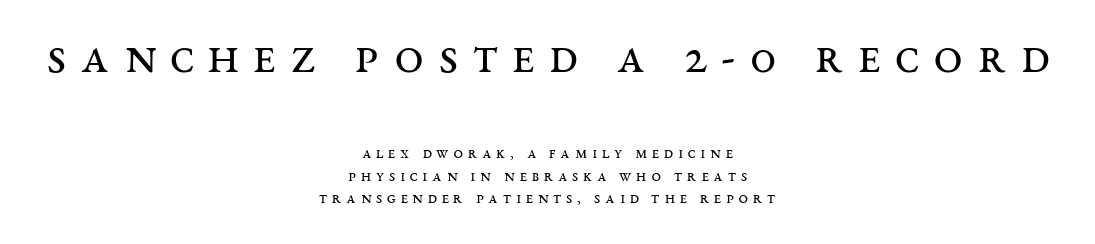
The image shows 52 px regular-weight, wide serif type, upright; set centered, normal line spacing (1.32x), unusually wide letter spacing (+0.28 em), not underlined; the first (top) block is 3.06x larger; medium stroke contrast and a large x-height.
